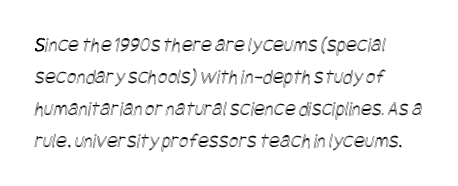
The image shows 21 px text type; set left-aligned, normal line spacing (1.52x), normal letter spacing, not underlined.
